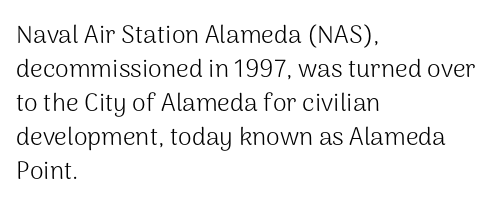
{"italic": "no", "bold": "no", "underline": "no", "align": "left", "line_spacing": "normal", "line_spacing_ratio": 1.36, "letter_spacing": "normal", "letter_spacing_em": 0.0, "glyph_px": 25}
